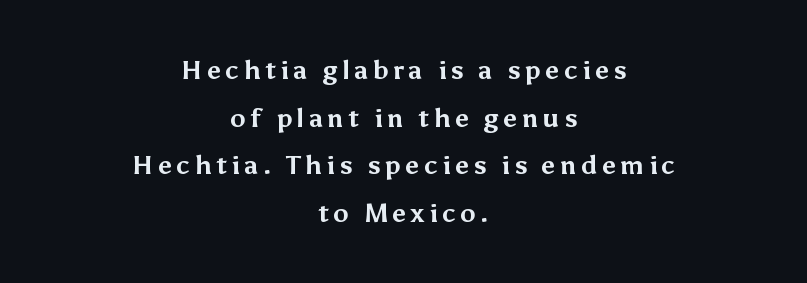
The image shows 26 px bold type, upright; set centered, line spacing 1.83x, not underlined.
